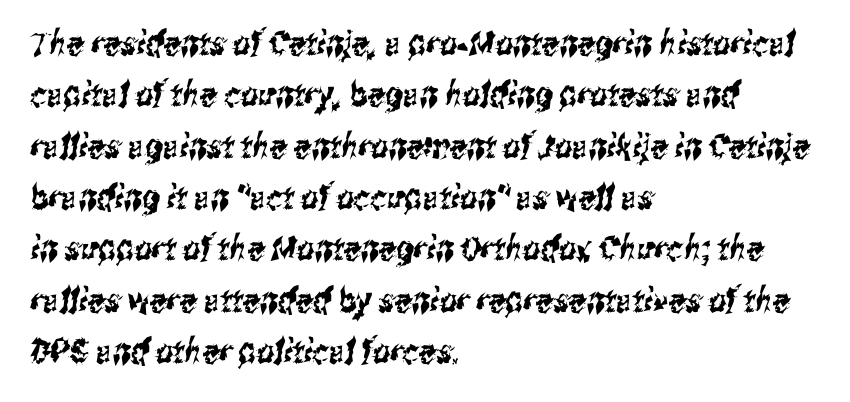
A typesetter would call this proportional, since set widths differ per character. Each letter's strokes conclude bluntly, with no projecting serifs. The foot of each line stays bare and open. Honestly, the row spacing looks completely unremarkable.
